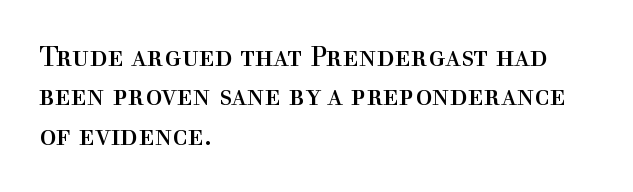
{"serif": "yes", "italic": "no", "bold": "no", "weight": "regular", "width": "normal", "x_height": "medium", "monospaced": "no", "underline": "no", "align": "left", "line_spacing": "normal", "line_spacing_ratio": 1.41, "letter_spacing": "normal", "letter_spacing_em": 0.0, "glyph_px": 28}
